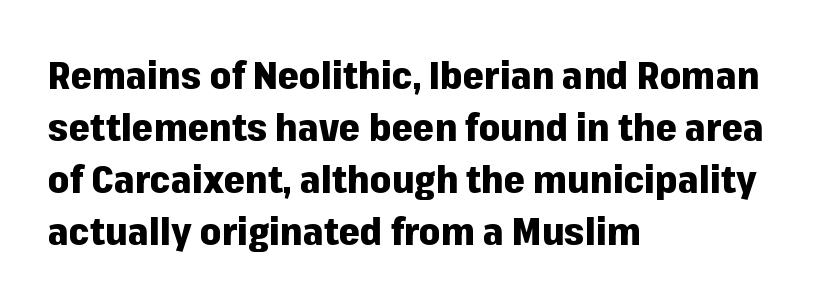
Q: Is the text bold? A: Yes.
Q: Is the text italic (slanted)? A: No, it is upright.
Q: Is the typeface a serif or a sans-serif typeface? A: Sans-serif.
Q: Is the text underlined? A: No.
Q: How is the paragraph aligned? A: Left-aligned.
Q: Is the spacing between letters normal or unusually wide? A: Normal.
Q: Is the spacing between lines tight, normal or loose? A: Normal.
Q: Width (condensed, normal, or wide)? A: Normal.
Q: Stroke contrast? A: Low.
Q: x-height? A: Medium.
Q: Monospaced? A: No.
